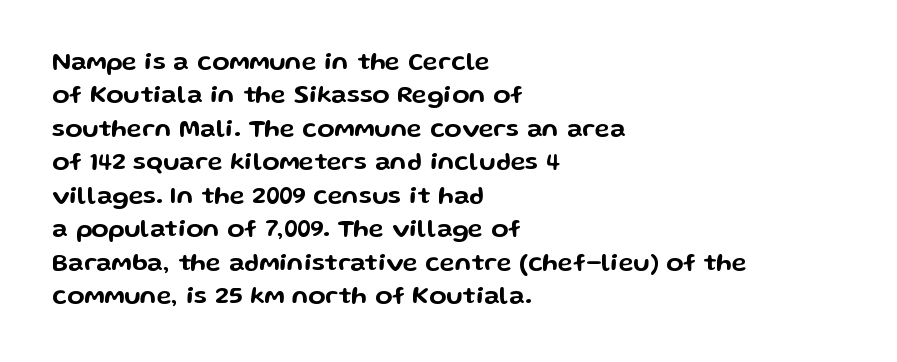
Students, observe: this is what conventionally led text looks like. Observe the ordinary spacing: letters are neighbours, not strangers. Designer's note — italics off, roman on. The specimen omits any rule beneath the text block's lines.
